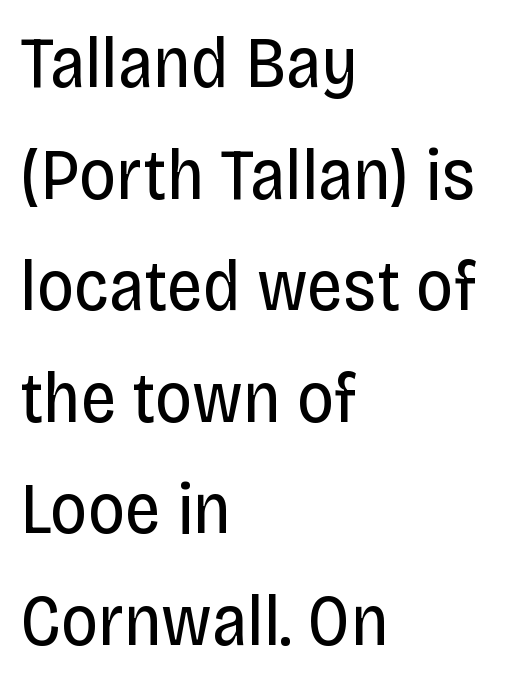
Nope, no serifs anywhere on these letters. The horizontal fit of the characters is conventional and even. Casual observation: everything's shoved over to the left. It's the straight-up-and-down kind of type. The line-height multiplier appears to be the usual default.
